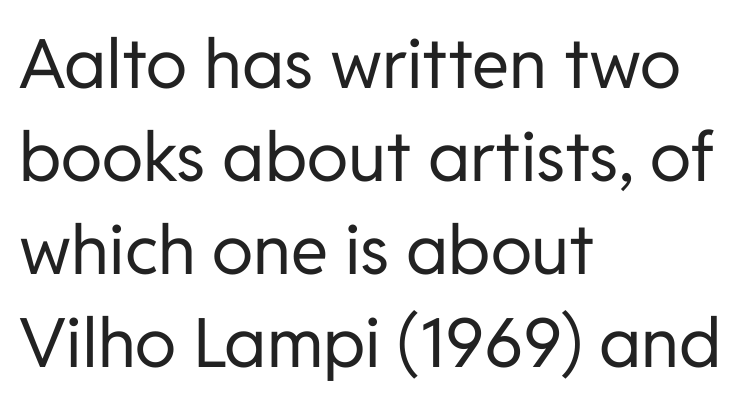
The image shows 68 px regular-weight sans-serif type, upright; set left-aligned, normal line spacing (1.37x), normal letter spacing, not underlined; low stroke contrast and a medium x-height.
